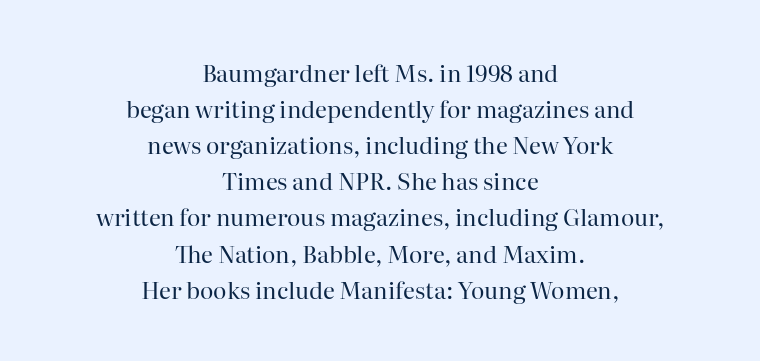
Q: Is the text bold? A: No.
Q: Is the text italic (slanted)? A: No, it is upright.
Q: Is the text underlined? A: No.
Q: How is the paragraph aligned? A: Centered.
Q: Is the spacing between letters normal or unusually wide? A: Normal.
Q: Is the spacing between lines tight, normal or loose? A: Normal.
